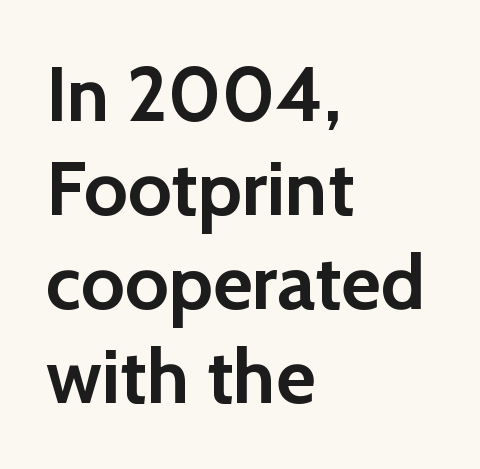
The font's upright variant was chosen for this text. Pretty heavy lettering here — definitely bold. Nobody touched the tracking dial on this one. Visually the block forms a straight wall on the left and a jagged coastline on the right. Nope, no serifs anywhere on these letters. Note the varied advance widths — an 'i' is clearly narrower than an 'm'.
